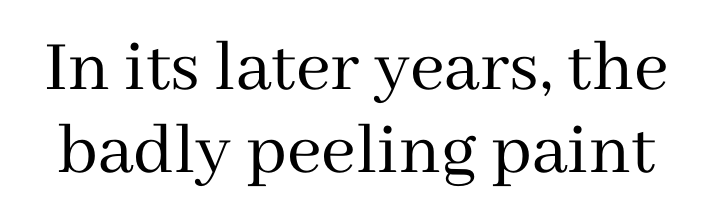
Q: Is the text bold? A: No.
Q: Is the text italic (slanted)? A: No, it is upright.
Q: Is the typeface a serif or a sans-serif typeface? A: Serif.
Q: Is the text underlined? A: No.
Q: Is the spacing between letters normal or unusually wide? A: Normal.
Q: Is the spacing between lines tight, normal or loose? A: Tight.
Q: Width (condensed, normal, or wide)? A: Normal.
Q: Stroke contrast? A: Medium.
Q: x-height? A: Medium.
Q: Monospaced? A: No.
